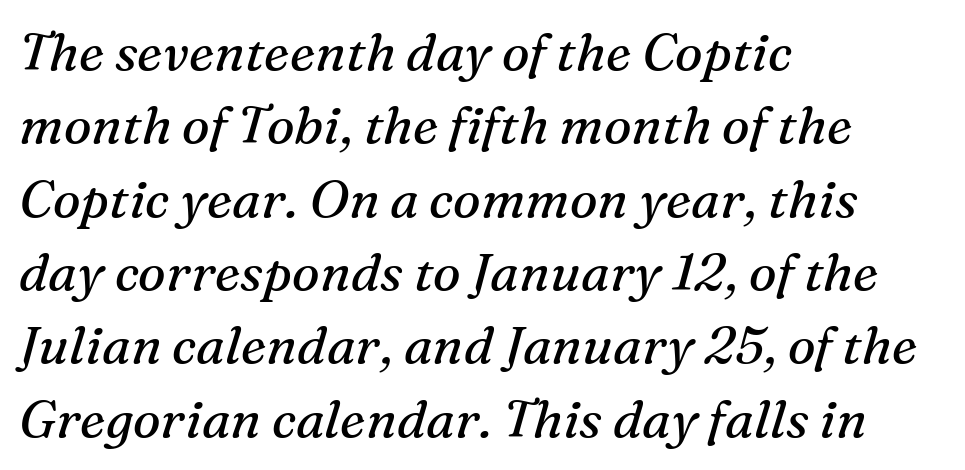
{"serif": "yes", "italic": "yes", "lean": "right", "slant_degrees": 16, "bold": "no", "weight": "regular", "width": "normal", "stroke_contrast": "medium", "x_height": "medium", "monospaced": "no", "underline": "no", "align": "left", "line_spacing": "normal", "line_spacing_ratio": 1.41, "letter_spacing": "normal", "letter_spacing_em": 0.0, "glyph_px": 52}
